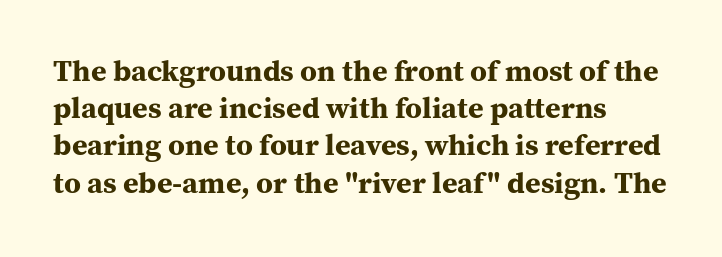
Line starts are locked; line ends wander. Letterform terminals end in serifs throughout the passage. Observe the ordinary spacing: letters are neighbours, not strangers. The rendering uses natural spacing where letterforms have individual widths. The passage shown is not underscored anywhere. In terms of weight, the rendering is a true, heavy bold.
